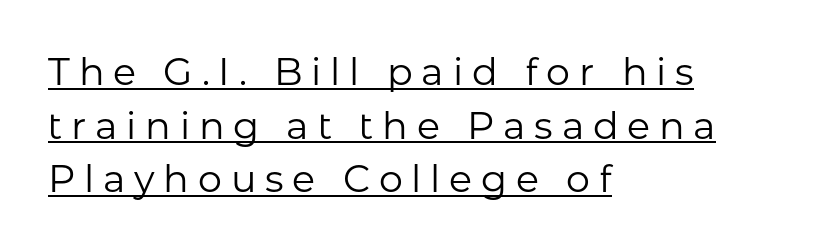
Q: Is the text bold? A: No.
Q: Is the text italic (slanted)? A: No, it is upright.
Q: Is the typeface a serif or a sans-serif typeface? A: Sans-serif.
Q: Is the text underlined? A: Yes.
Q: How is the paragraph aligned? A: Left-aligned.
Q: Is the spacing between letters normal or unusually wide? A: Unusually wide.
Q: Is the spacing between lines tight, normal or loose? A: Normal.
Q: Width (condensed, normal, or wide)? A: Normal.
Q: Stroke contrast? A: Low.
Q: x-height? A: Medium.
Q: Monospaced? A: No.
